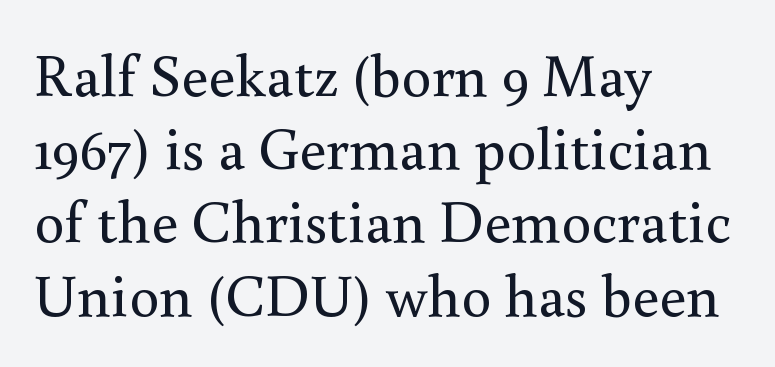
The image shows 60 px regular-weight serif type, upright; set left-aligned, line spacing 1.22x, normal letter spacing, not underlined; medium stroke contrast and a small x-height.
